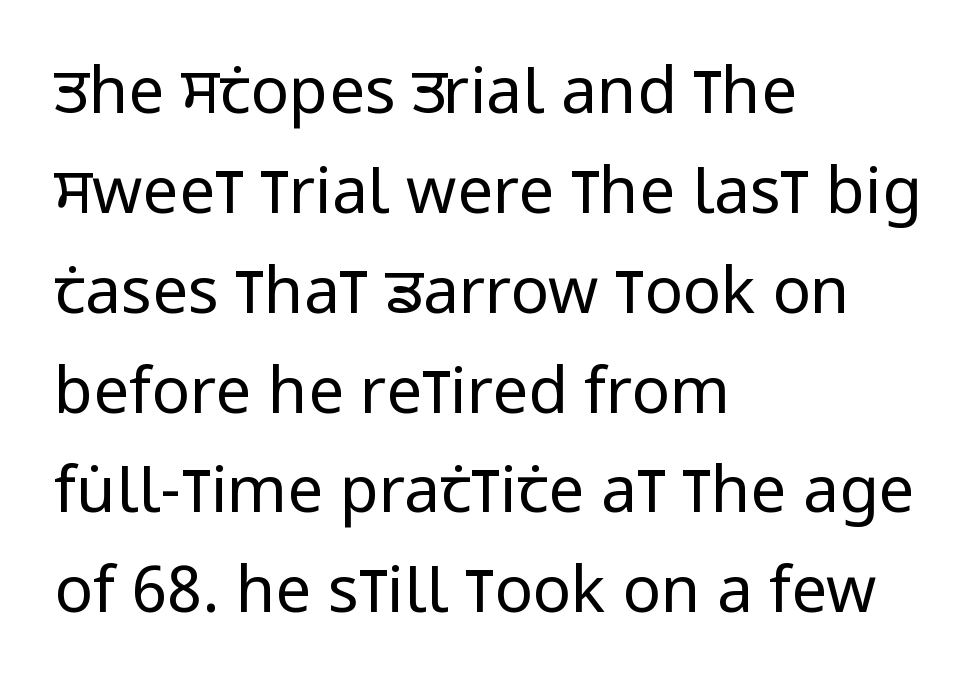
The characters are drawn with everyday or finer stroke widths. No extra tracking has been applied to these lines. A typesetter would call this proportional, since set widths differ per character. Leading matches the norm, producing a regular column. Ascenders rise straight up at ninety degrees. Each row of text sits above clean, open space.
